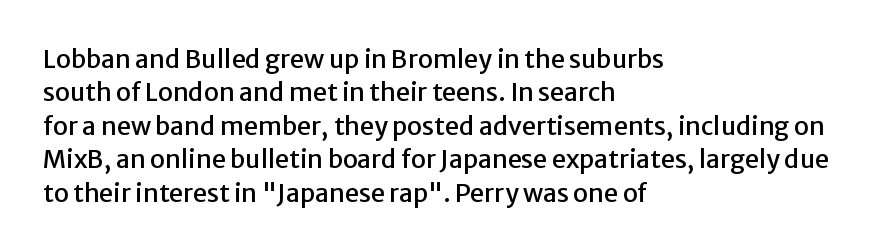
The image shows 25 px text type, upright; set left-aligned, normal line spacing (1.34x), normal letter spacing, not underlined.
